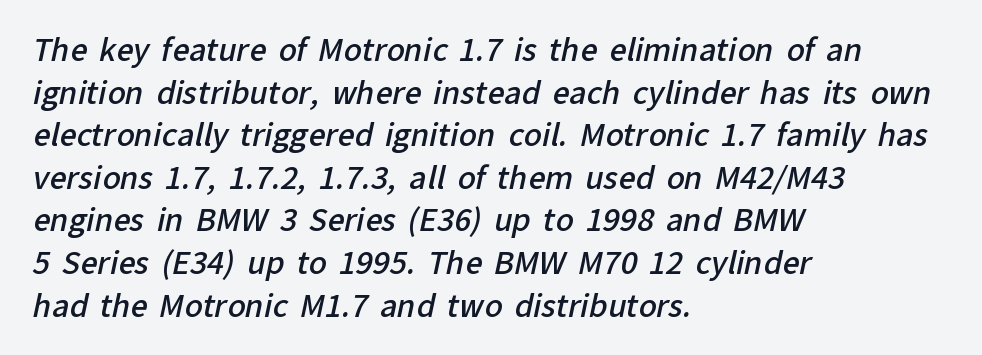
These lines keep a tight, regular rhythm from letter to letter. What weight is shown? A semibold, between regular and bold. Each row of text sits above clean, open space. Does the type have serifs? No, each stem ends abruptly. These lines sit exactly where default settings would place them. Does the copy run flush right? No — it runs flush left.
